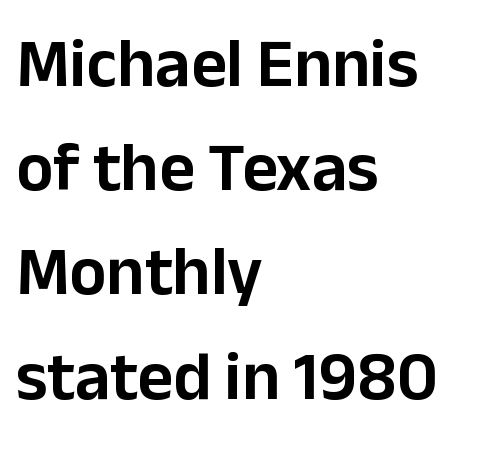
{"serif": "no", "italic": "no", "width": "normal", "stroke_contrast": "low", "x_height": "medium", "monospaced": "no", "underline": "no", "align": "left", "line_spacing": "normal", "line_spacing_ratio": 1.51, "letter_spacing": "normal", "letter_spacing_em": 0.0, "glyph_px": 69}
